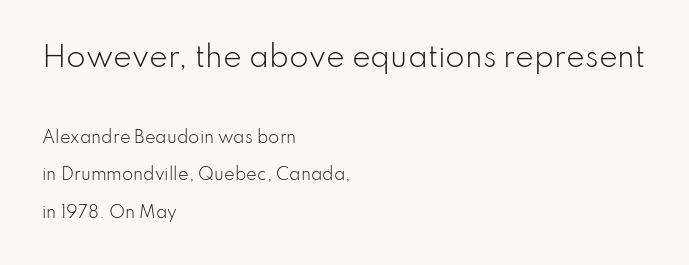
Q: Is the text bold? A: No.
Q: Is the text italic (slanted)? A: No, it is upright.
Q: Is the typeface a serif or a sans-serif typeface? A: Sans-serif.
Q: Is the text underlined? A: No.
Q: How is the paragraph aligned? A: Left-aligned.
Q: Is the spacing between letters normal or unusually wide? A: Normal.
Q: Is the spacing between lines tight, normal or loose? A: Loose.
Q: Which block of text is set in a larger size, the first (top) or the second (bottom)? A: The first (top) one.
Q: Width (condensed, normal, or wide)? A: Normal.
Q: Stroke contrast? A: Low.
Q: x-height? A: Small.
Q: Monospaced? A: No.
